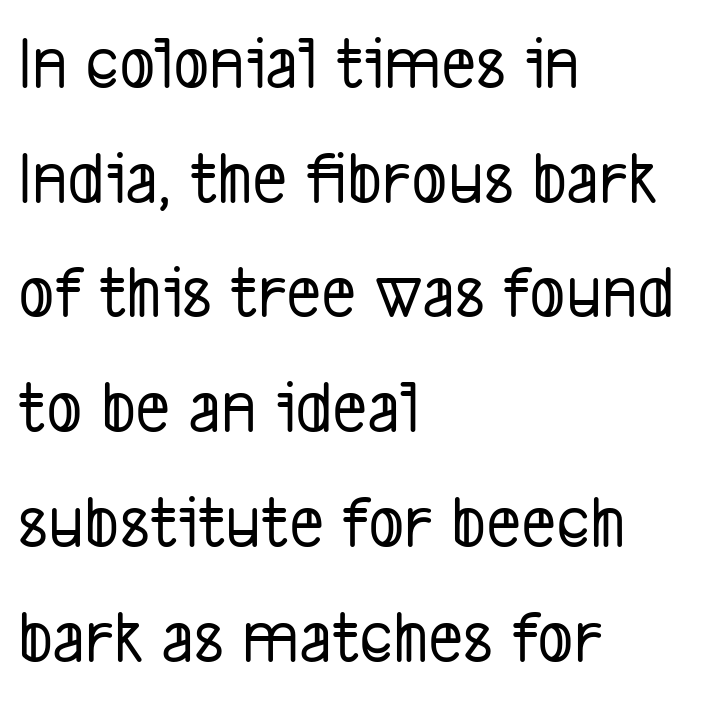
Unmarked baselines from the first word to the last. Is the block centered? No — it sits flush against the left margin. Whoever set this chose a conventional vertical rhythm. Font category for this specimen: sans-serif.
